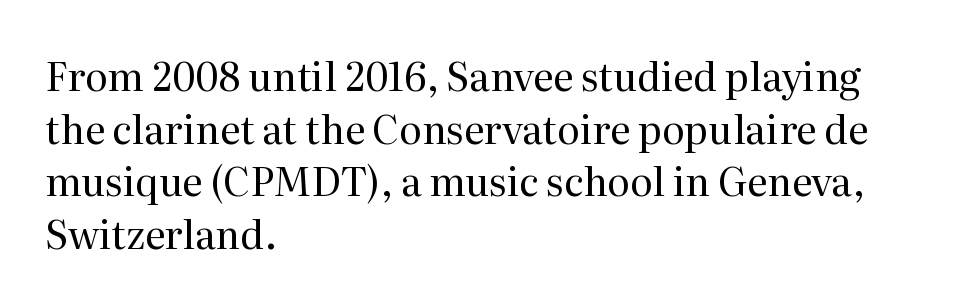
A quiet, ordinary-to-light weight characterises the typeface. Unmarked baselines from the first word to the last. This sample has the flowing, uneven cadence of proportional lettering. The typeface chosen for these lines features serifs. Ordinary non-slanted type is in use.
